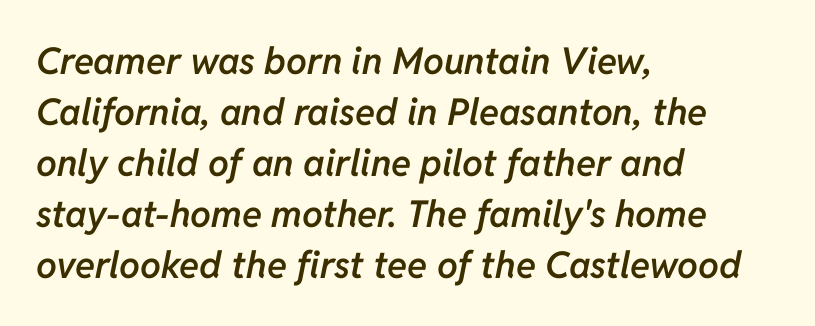
The image shows 37 px semibold type, italic (leaning right); set left-aligned, normal line spacing (1.38x), normal letter spacing, not underlined; low stroke contrast and a medium x-height.
